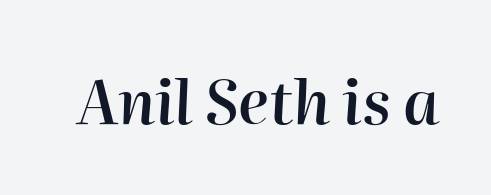
The image shows 61 px semibold type, italic (leaning right); set normal letter spacing, not underlined; high stroke contrast and a medium x-height.
